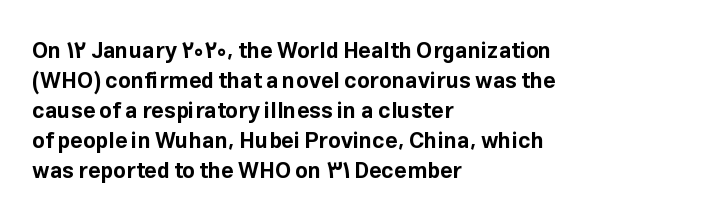
{"italic": "no", "bold": "yes", "underline": "no", "align": "left", "line_spacing": "normal", "line_spacing_ratio": 1.36, "letter_spacing": "normal", "letter_spacing_em": 0.0, "glyph_px": 22}
